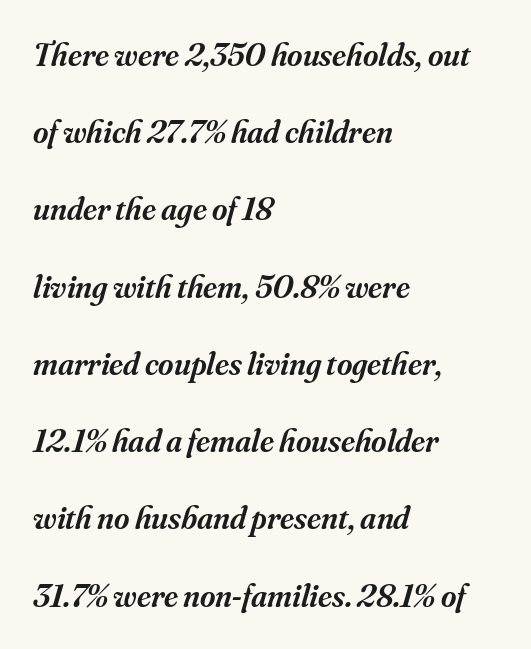
Q: Is the text bold? A: Semi-bold.
Q: Is the text italic (slanted)? A: Yes, it leans right by about 16 degrees.
Q: Is the typeface a serif or a sans-serif typeface? A: Serif.
Q: Is the text underlined? A: No.
Q: How is the paragraph aligned? A: Left-aligned.
Q: Is the spacing between letters normal or unusually wide? A: Normal.
Q: Is the spacing between lines tight, normal or loose? A: Loose.
Q: Width (condensed, normal, or wide)? A: Normal.
Q: Stroke contrast? A: Medium.
Q: x-height? A: Small.
Q: Monospaced? A: No.
